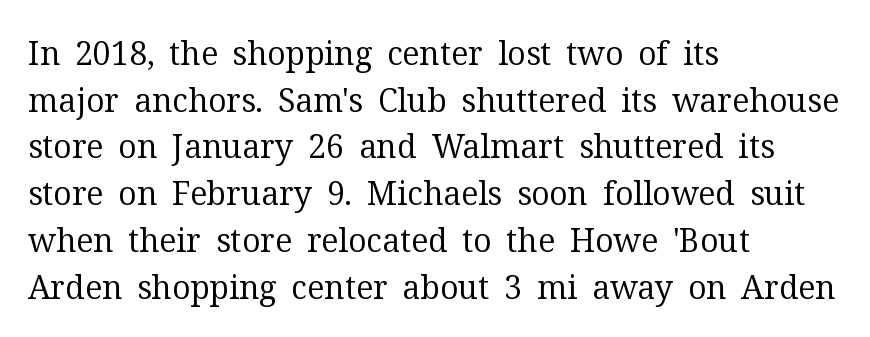
Here the designer chose a conventional face with non-uniform glyph widths. This rendering employs a face with finishing strokes, i.e., a serif. The characters are drawn with everyday or finer stroke widths. You can tell it's not italic because the verticals are truly vertical. Words float on clear page, feet unadorned.
